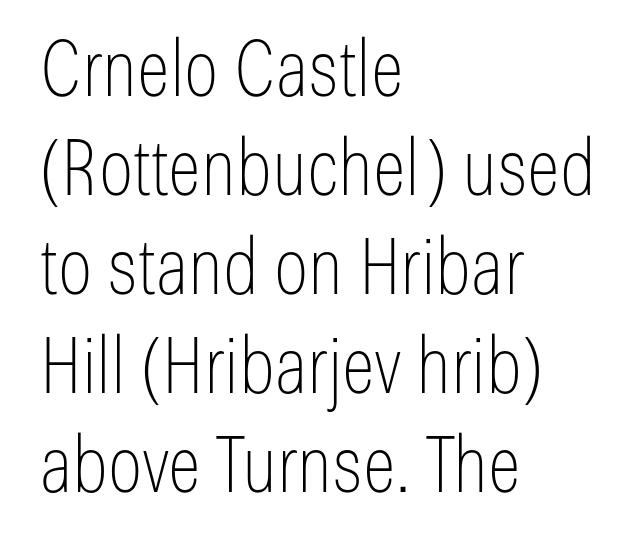
{"serif": "no", "italic": "no", "bold": "no", "weight": "thin", "width": "condensed", "stroke_contrast": "low", "x_height": "medium", "monospaced": "no", "underline": "no", "align": "left", "line_spacing": "normal", "line_spacing_ratio": 1.27, "letter_spacing": "normal", "letter_spacing_em": 0.0, "glyph_px": 78}
